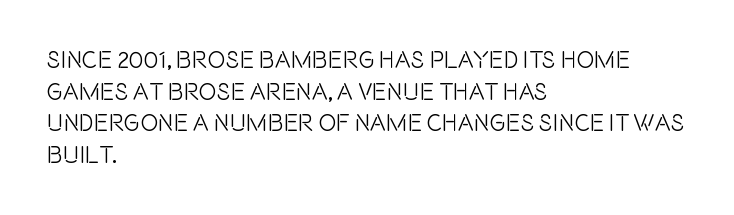
The image shows 24 px text type, upright; set left-aligned, normal line spacing (1.32x), normal letter spacing, not underlined.
